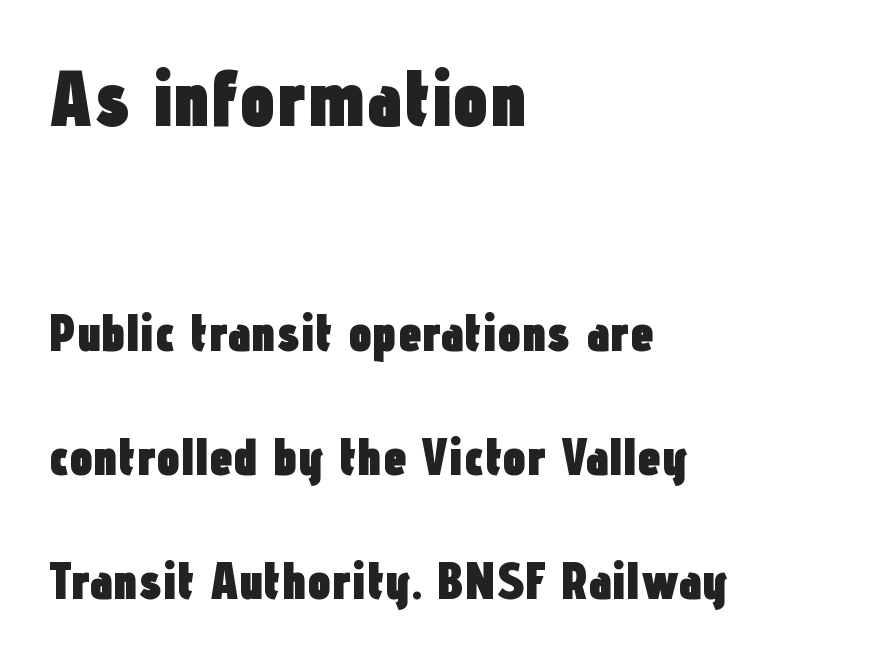
The face used here appears at its bigger size in the upper chunk. How heavy is the stroke? Heavy — this is a bold. Between one letter and the next there's only the usual sliver of space. Nothing sits at the stroke ends, so this counts as sans-serif. Line spacing here is loose. Designer's note — italics off, roman on.
